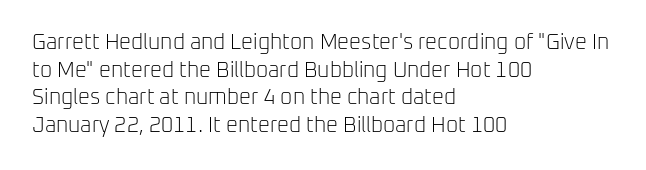
The image shows 21 px text type, upright; set left-aligned, normal line spacing (1.32x), normal letter spacing, not underlined.
